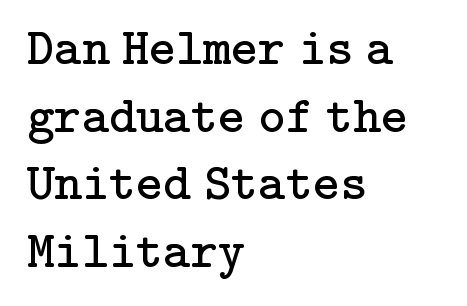
Q: Is the text bold? A: No.
Q: Is the text italic (slanted)? A: No, it is upright.
Q: Is the typeface a serif or a sans-serif typeface? A: Serif.
Q: Is the text underlined? A: No.
Q: How is the paragraph aligned? A: Left-aligned.
Q: Is the spacing between letters normal or unusually wide? A: Normal.
Q: Is the spacing between lines tight, normal or loose? A: Normal.
Q: Width (condensed, normal, or wide)? A: Normal.
Q: Stroke contrast? A: Low.
Q: x-height? A: Medium.
